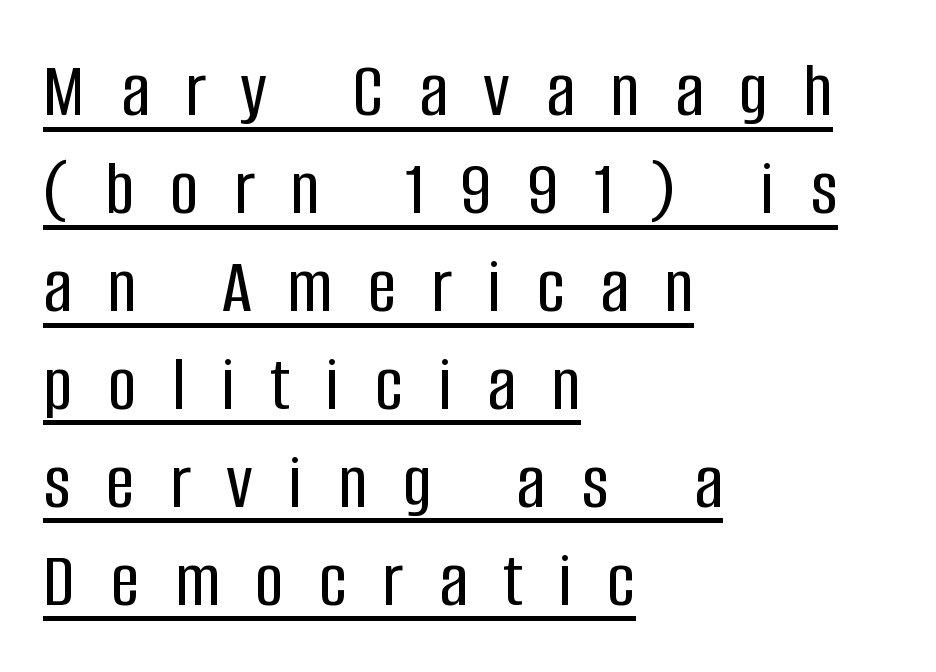
The image shows 79 px condensed sans-serif type, upright; set left-aligned, line spacing 1.24x, unusually wide letter spacing (+0.45 em), underlined; low stroke contrast and a large x-height.
